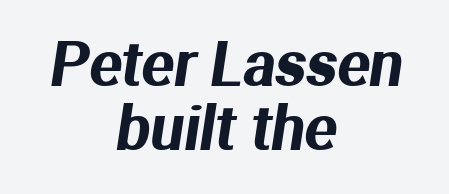
Q: Is the typeface a serif or a sans-serif typeface? A: Sans-serif.
Q: Is the text underlined? A: No.
Q: How is the paragraph aligned? A: Centered.
Q: Is the spacing between letters normal or unusually wide? A: Normal.
Q: Is the spacing between lines tight, normal or loose? A: Tight.
Q: Width (condensed, normal, or wide)? A: Normal.
Q: Stroke contrast? A: Medium.
Q: x-height? A: Medium.
Q: Monospaced? A: No.
